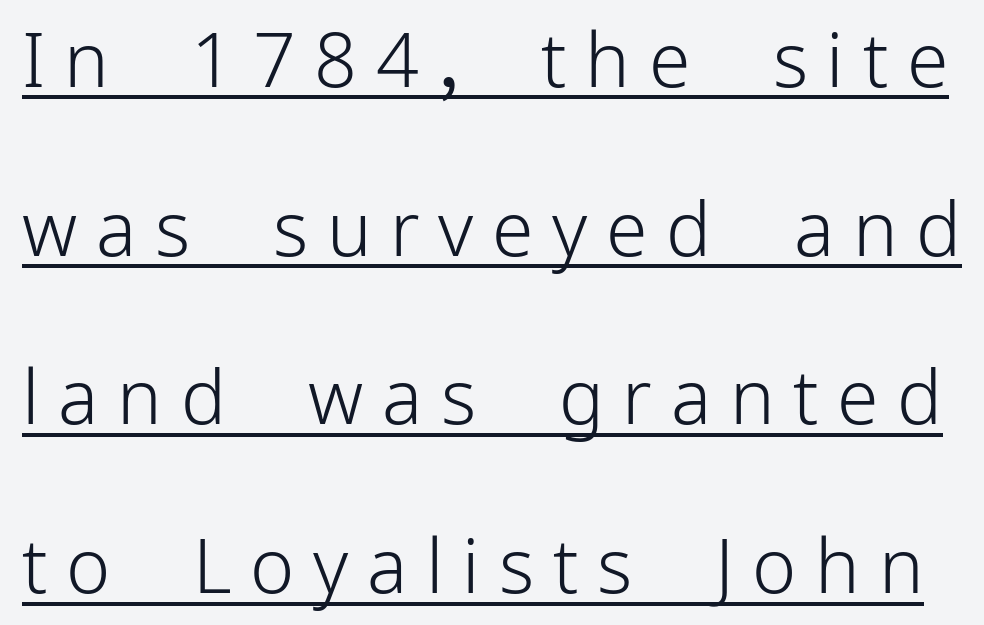
One glance says open: line gaps are wider than usual. Somebody hit Ctrl+U on this one — the words are underlined. These lines are rendered in a variable-pitch font. Short note: letters widely spaced. Examine the stroke ends and you'll find no serifs.
